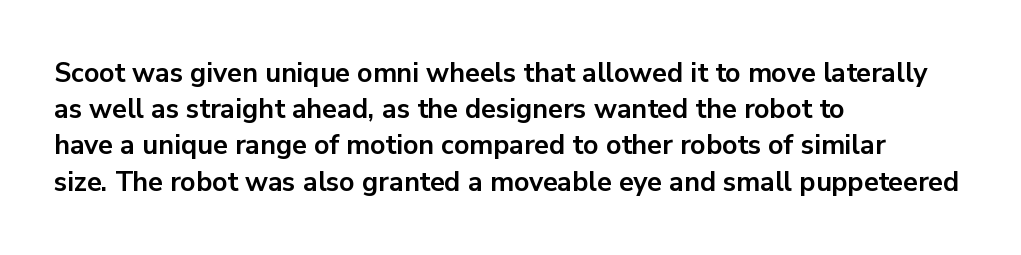
{"italic": "no", "bold": "yes", "underline": "no", "align": "left", "line_spacing": "normal", "line_spacing_ratio": 1.34, "letter_spacing": "normal", "letter_spacing_em": 0.0, "glyph_px": 27}
